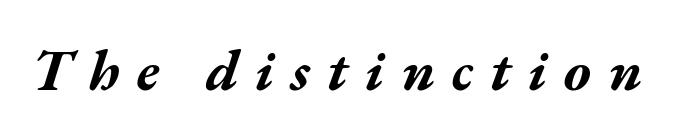
Q: Is the text bold? A: Yes.
Q: Is the text italic (slanted)? A: Yes, it leans right by about 17 degrees.
Q: Is the text underlined? A: No.
Q: Is the spacing between letters normal or unusually wide? A: Unusually wide.
Q: Width (condensed, normal, or wide)? A: Wide.
Q: Stroke contrast? A: Medium.
Q: x-height? A: Medium.
Q: Monospaced? A: No.
